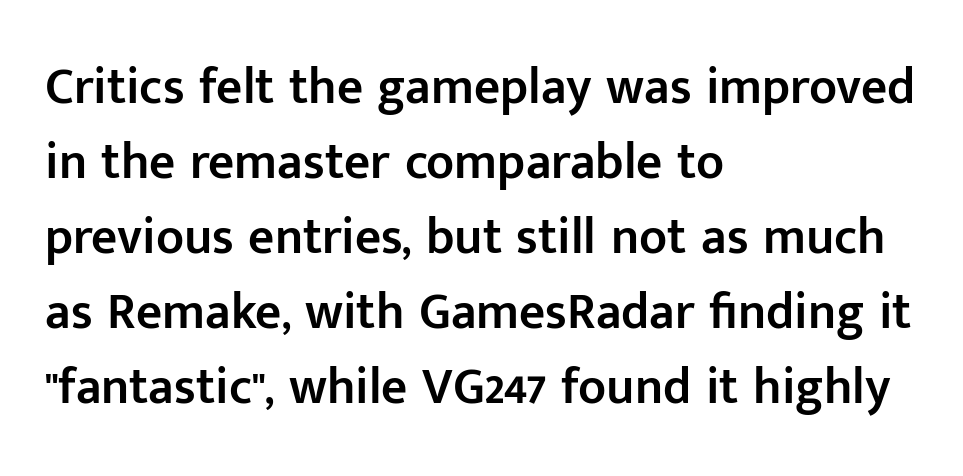
{"serif": "no", "italic": "no", "bold": "semi", "weight": "semibold", "width": "normal", "stroke_contrast": "low", "x_height": "medium", "monospaced": "no", "underline": "no", "align": "left", "line_spacing": "normal", "line_spacing_ratio": 1.47, "letter_spacing": "normal", "letter_spacing_em": 0.0, "glyph_px": 51}
